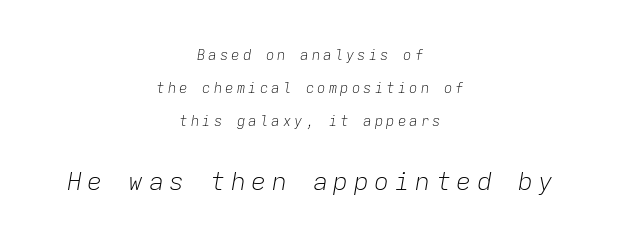
{"italic": "yes", "lean": "right", "slant_degrees": 9, "bold": "no", "underline": "no", "align": "center", "line_spacing": "loose", "line_spacing_ratio": 2.36, "letter_spacing": "wide", "letter_spacing_em": 0.22, "larger_block": "second", "size_ratio": 1.79, "glyph_px": 25}
